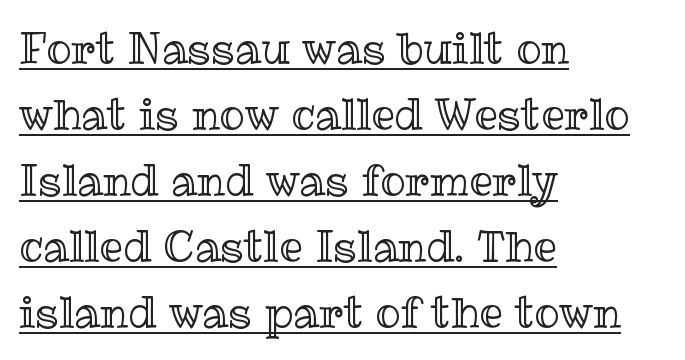
{"italic": "no", "width": "normal", "x_height": "medium", "monospaced": "no", "underline": "yes", "align": "left", "line_spacing": "normal", "line_spacing_ratio": 1.57, "letter_spacing": "normal", "letter_spacing_em": 0.0, "glyph_px": 42}
